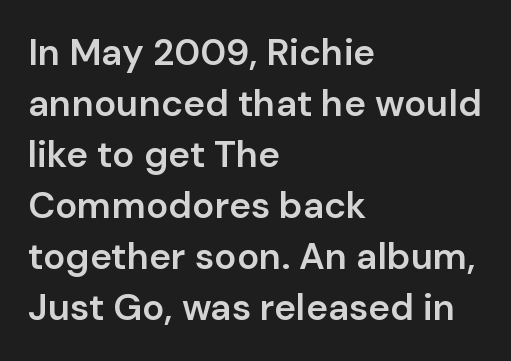
Q: Is the text bold? A: Semi-bold.
Q: Is the text italic (slanted)? A: No, it is upright.
Q: Is the typeface a serif or a sans-serif typeface? A: Sans-serif.
Q: Is the text underlined? A: No.
Q: How is the paragraph aligned? A: Left-aligned.
Q: Is the spacing between letters normal or unusually wide? A: Normal.
Q: Is the spacing between lines tight, normal or loose? A: Normal.
Q: Width (condensed, normal, or wide)? A: Normal.
Q: Stroke contrast? A: Low.
Q: x-height? A: Medium.
Q: Monospaced? A: No.
